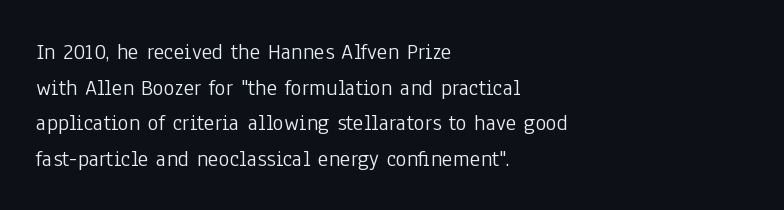
Baseline-to-baseline distance is the conventional proportion of letter height. The passage is arranged the way most books set body copy — flush left. The glyphs are unaccompanied by any horizontal stroke below them. The gaps between neighbouring characters are ordinary and unremarkable.
